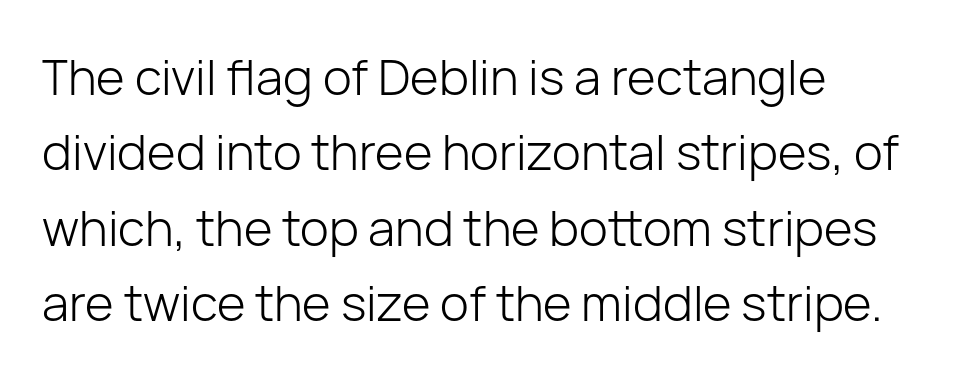
Quick note: interline space is typical. You can tell from the bare stems that sans-serif type was used. Vertical strokes here are truly vertical. Spacing verdict: proportional, widths tailored to each character. What stands out about the letter spacing? Nothing — it is the standard amount. No chunkiness to these letters — they're not bold.
